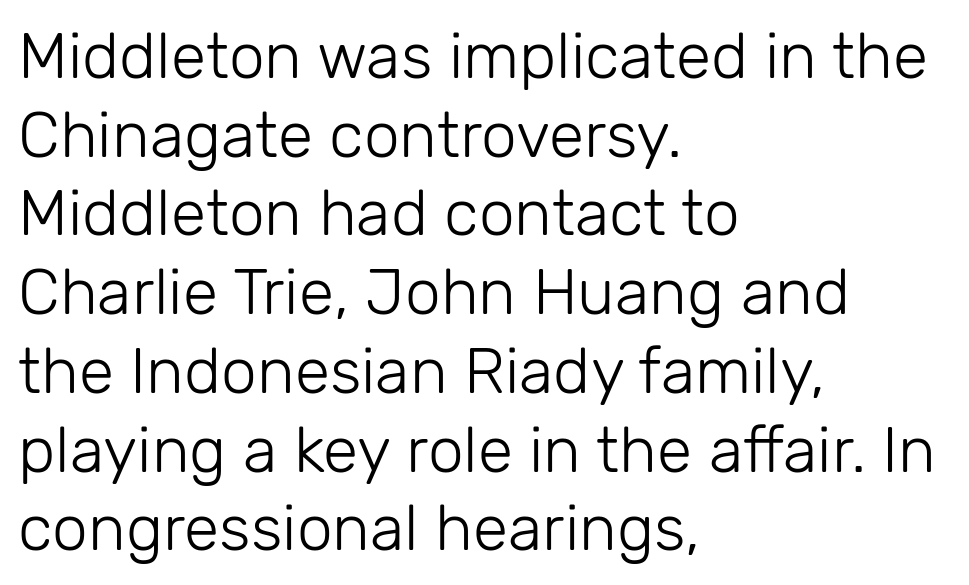
Typeset ragged right — the left edge is the straight one. Has an underline been added? It has not. Nope, not italic — everything's standing straight. On a weight scale, this lands at 450 or below.
